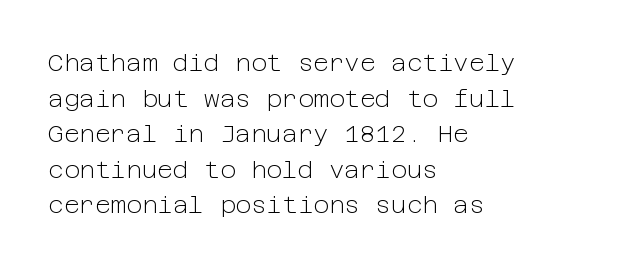
The image shows 24 px text type, upright; set left-aligned, normal line spacing (1.48x), normal letter spacing, not underlined.
